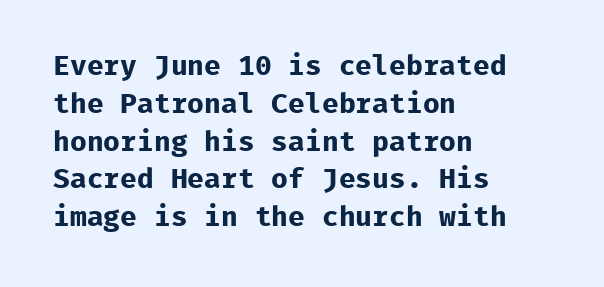
Q: Is the text bold? A: Yes.
Q: Is the text italic (slanted)? A: No, it is upright.
Q: Is the typeface a serif or a sans-serif typeface? A: Sans-serif.
Q: Is the text underlined? A: No.
Q: How is the paragraph aligned? A: Left-aligned.
Q: Is the spacing between letters normal or unusually wide? A: Normal.
Q: Is the spacing between lines tight, normal or loose? A: Normal.
Q: Width (condensed, normal, or wide)? A: Normal.
Q: Stroke contrast? A: Low.
Q: x-height? A: Medium.
Q: Monospaced? A: Yes.
